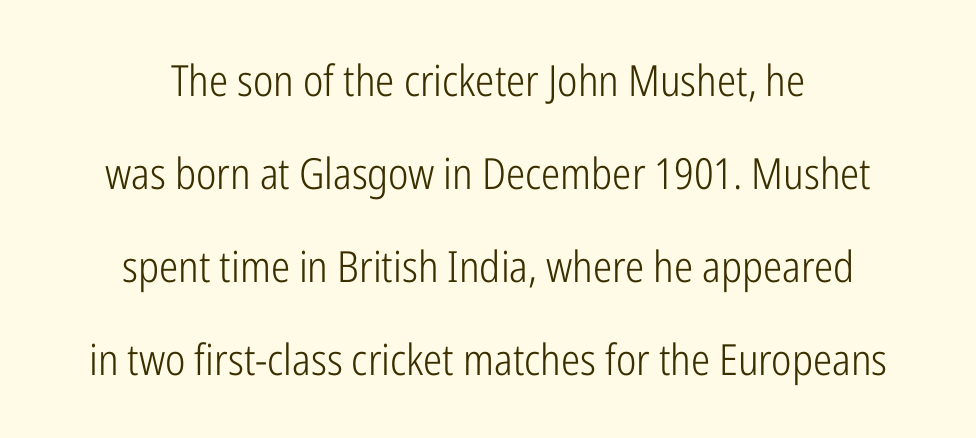
Rows of type keep a wide berth in the vertical direction. Style check: upright. Weight: regular or lighter. Layout note: lines centered. I'd call this a sans setting — the letters go barefoot.
